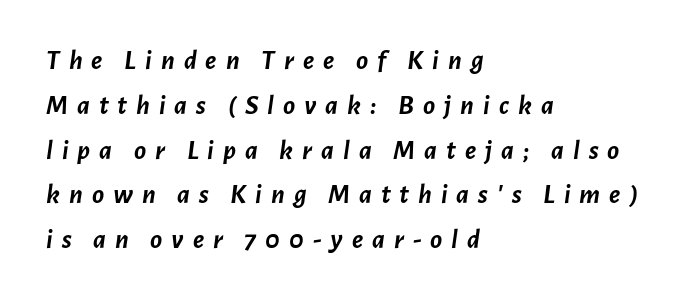
{"italic": "yes", "lean": "right", "slant_degrees": 7, "bold": "yes", "weight": "semibold", "width": "normal", "stroke_contrast": "low", "x_height": "medium", "monospaced": "no", "underline": "no", "align": "left", "line_spacing": "normal", "line_spacing_ratio": 1.6, "letter_spacing": "wide", "letter_spacing_em": 0.32, "glyph_px": 28}
